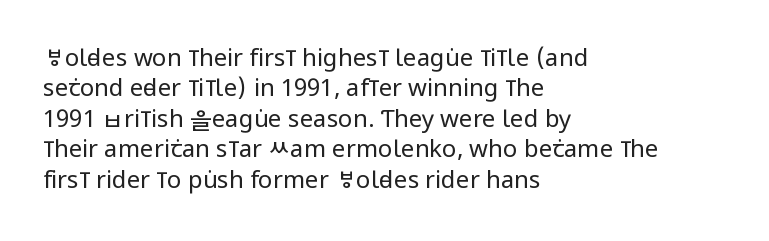
{"italic": "no", "bold": "no", "underline": "no", "align": "left", "line_spacing": "normal", "line_spacing_ratio": 1.27, "letter_spacing": "normal", "letter_spacing_em": 0.0, "glyph_px": 24}
